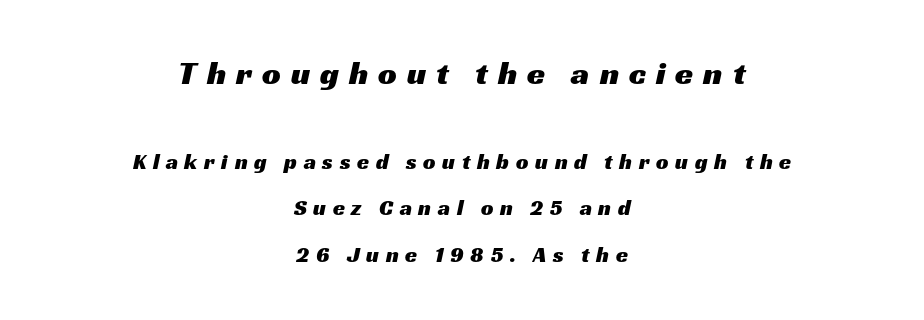
Q: Is the typeface a serif or a sans-serif typeface? A: Sans-serif.
Q: Is the text underlined? A: No.
Q: How is the paragraph aligned? A: Centered.
Q: Is the spacing between letters normal or unusually wide? A: Unusually wide.
Q: Is the spacing between lines tight, normal or loose? A: Loose.
Q: Which block of text is set in a larger size, the first (top) or the second (bottom)? A: The first (top) one.
Q: Width (condensed, normal, or wide)? A: Wide.
Q: Stroke contrast? A: Medium.
Q: x-height? A: Medium.
Q: Monospaced? A: No.
